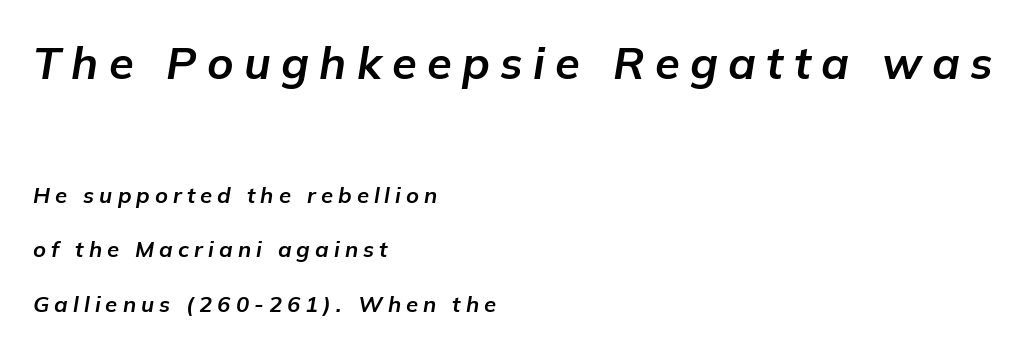
Looks like regular typesetting: each glyph gets only the width it needs. Honestly, the rows look like they've been pulled way apart. Words appear elongated and porous because spacing is wide. Line beginnings align vertically; line endings do not. The rendering uses a bold face; every stroke is thick and dark. Block one is the big one; block two sits smaller underneath.
